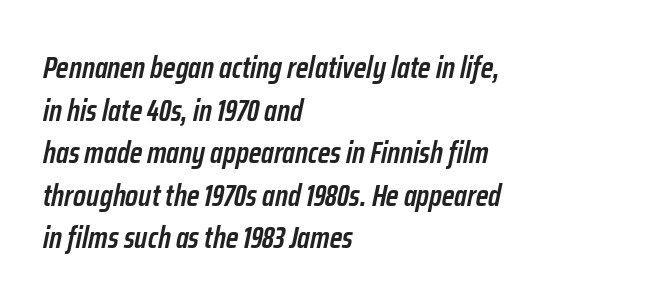
Characters are canted at an angle relative to the baseline's perpendicular. Think of a printed novel: that variable character pitch is what you see here. Moderately thickened strokes mark this as semibold type. Interline gaps are of average width in this sample.
